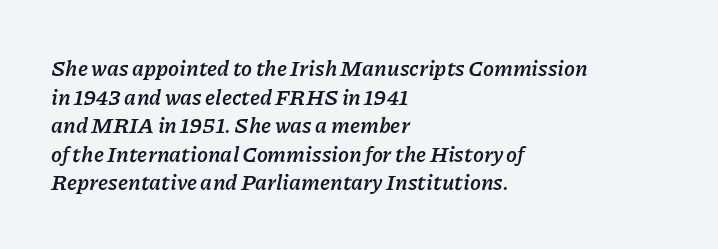
{"italic": "yes", "lean": "right", "slant_degrees": 11, "bold": "yes", "underline": "no", "align": "left", "line_spacing": "normal", "line_spacing_ratio": 1.3, "letter_spacing": "normal", "letter_spacing_em": 0.0, "glyph_px": 22}
